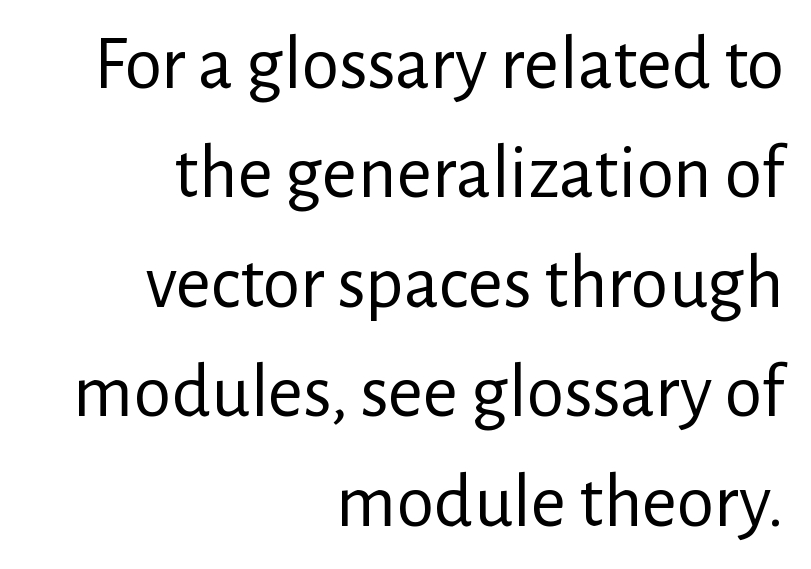
Here the designer chose a conventional face with non-uniform glyph widths. On a weight scale, this lands at 450 or below. Tall strokes in this sample are plumb rather than angled. Reading down the column, the eye jumps a familiar distance to each next line. The lines are quadded right. The gap between lines stays unmarked.
